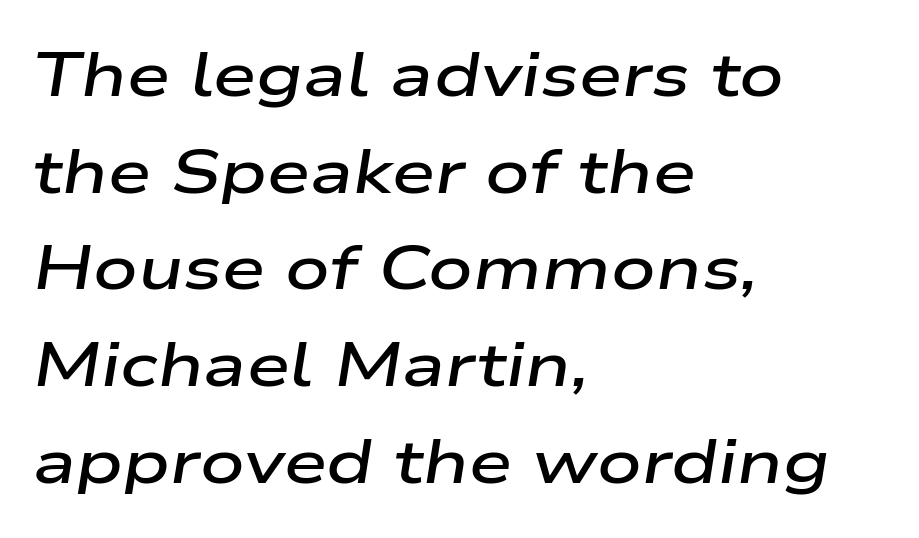
{"italic": "yes", "lean": "right", "slant_degrees": 9, "bold": "semi", "weight": "semibold", "width": "wide", "stroke_contrast": "low", "x_height": "medium", "monospaced": "no", "underline": "no", "align": "left", "line_spacing": "normal", "line_spacing_ratio": 1.56, "letter_spacing": "normal", "letter_spacing_em": 0.0, "glyph_px": 62}
